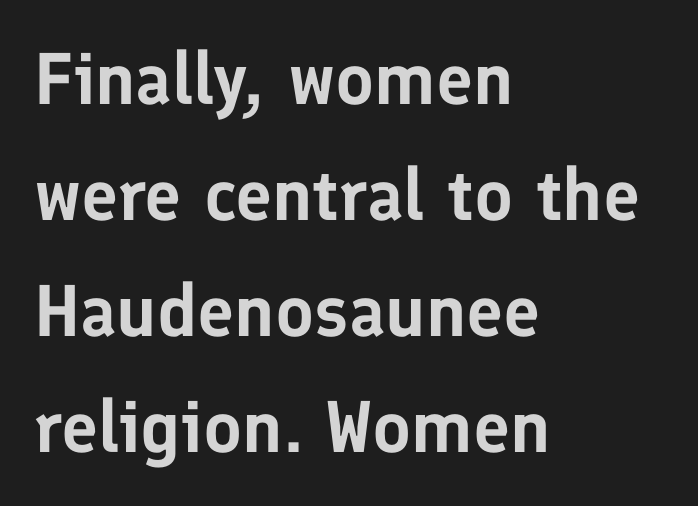
The typeface chosen for these lines omits serifs. The block of text has a typical density, with ordinary space between rows. The rendering anchors every line to the left-hand side. Each letter keeps its own natural width here, so spacing adapts to shape.
